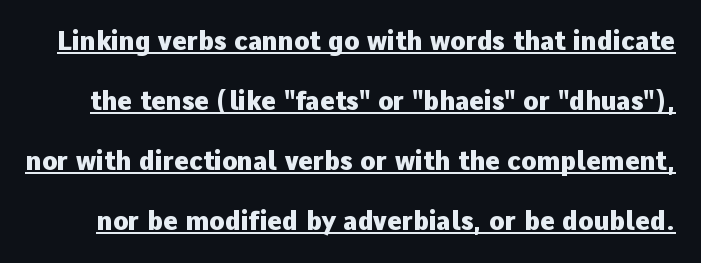
Q: Is the text bold? A: Yes.
Q: Is the text italic (slanted)? A: No, it is upright.
Q: Is the text underlined? A: Yes.
Q: Is the spacing between letters normal or unusually wide? A: Normal.
Q: Is the spacing between lines tight, normal or loose? A: Loose.
